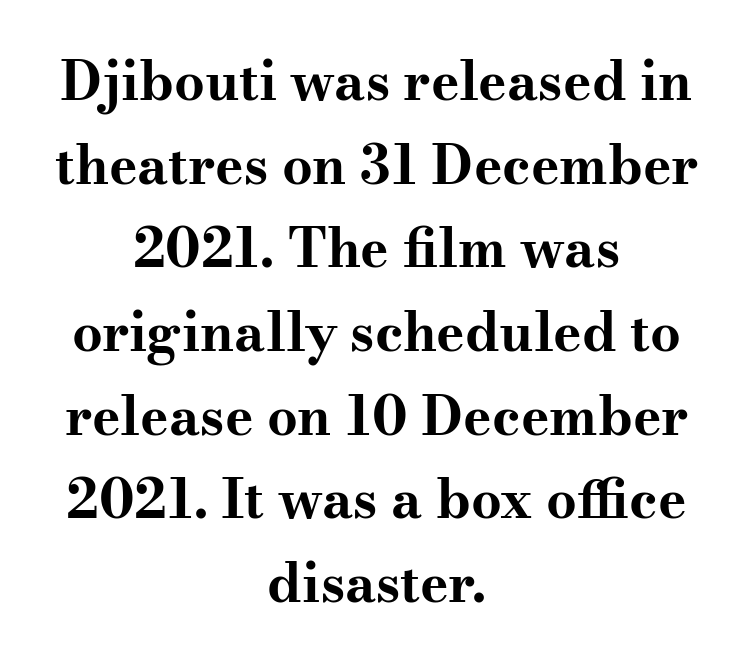
The image shows 54 px bold, wide serif type, upright; set centered, normal line spacing (1.55x), normal letter spacing, not underlined; medium stroke contrast and a small x-height.
